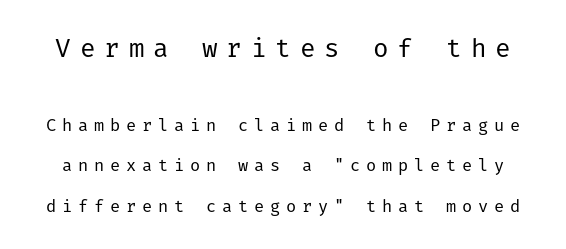
Q: Is the text bold? A: No.
Q: Is the text italic (slanted)? A: No, it is upright.
Q: Is the text underlined? A: No.
Q: Is the spacing between letters normal or unusually wide? A: Unusually wide.
Q: Is the spacing between lines tight, normal or loose? A: Loose.
Q: Which block of text is set in a larger size, the first (top) or the second (bottom)? A: The first (top) one.
